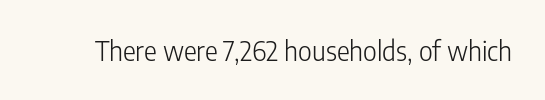
Has an underline been added? It has not. The type is set solid horizontally, with unmodified tracking. The characters are drawn with everyday or finer stroke widths. Every character sits straight up, as roman type does.
